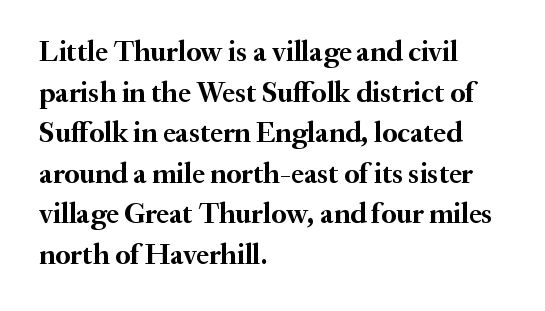
The image shows 29 px semibold serif type, upright; set left-aligned, normal line spacing (1.4x), normal letter spacing, not underlined; medium stroke contrast and a small x-height.
